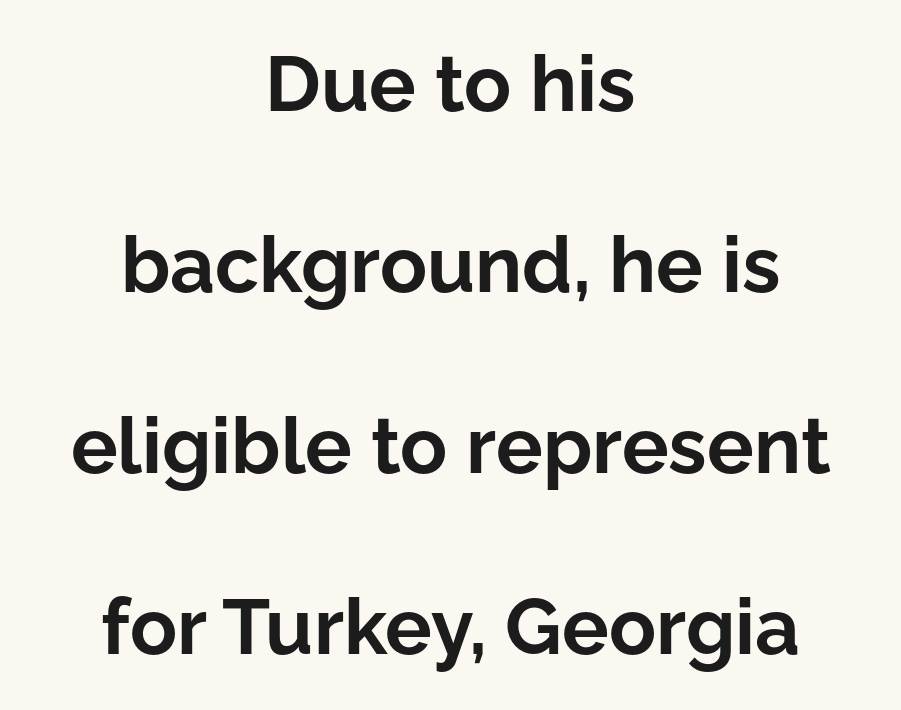
The image shows 78 px bold sans-serif type, upright; set centered, loose line spacing (2.32x), normal letter spacing, not underlined; low stroke contrast and a medium x-height.
